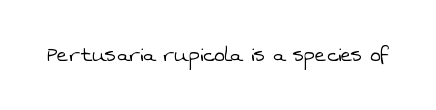
Q: Is the text bold? A: No.
Q: Is the text underlined? A: No.
Q: Is the spacing between letters normal or unusually wide? A: Normal.
